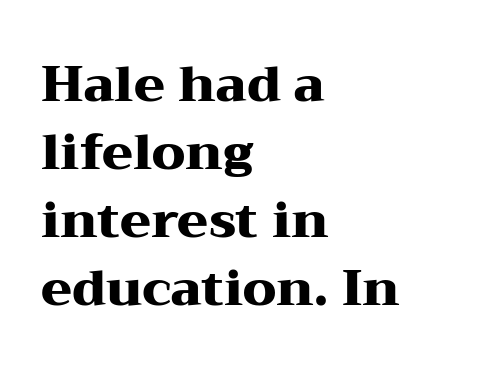
The image shows 50 px heavy, wide serif type, upright; set left-aligned, normal line spacing (1.36x), normal letter spacing, not underlined; medium stroke contrast and a medium x-height.
